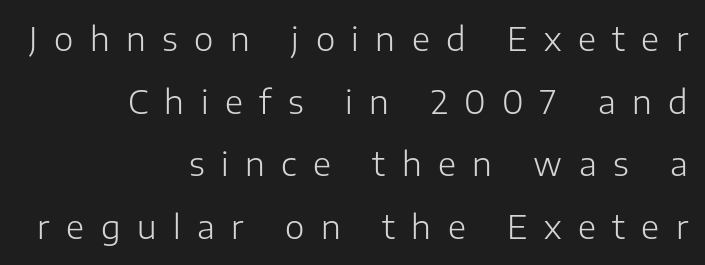
The cut favours lightness, reaching ordinary text weight at its darkest. This sample uses expanded letter spacing, leaving extra air between glyphs. Varying glyph widths throughout — classic text-font behaviour. Letters rest on an invisible, unmarked baseline. This sample uses a sans-serif face.
